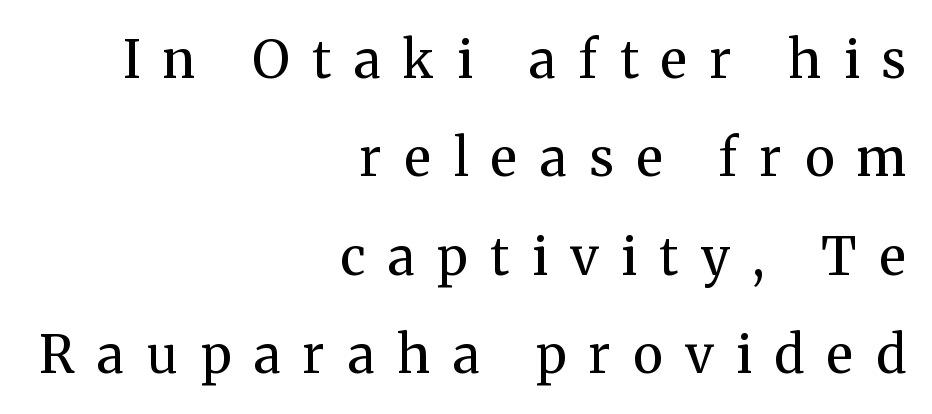
Q: Is the text bold? A: No.
Q: Is the text italic (slanted)? A: No, it is upright.
Q: Is the typeface a serif or a sans-serif typeface? A: Serif.
Q: Is the text underlined? A: No.
Q: How is the paragraph aligned? A: Right-aligned.
Q: Is the spacing between letters normal or unusually wide? A: Unusually wide.
Q: Width (condensed, normal, or wide)? A: Normal.
Q: Stroke contrast? A: Medium.
Q: x-height? A: Medium.
Q: Monospaced? A: No.
